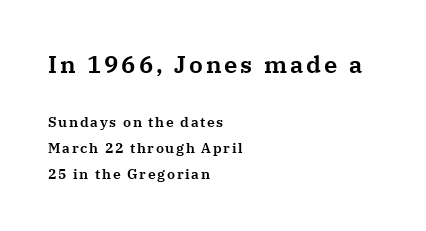
Q: Is the text italic (slanted)? A: No, it is upright.
Q: Is the text underlined? A: No.
Q: How is the paragraph aligned? A: Left-aligned.
Q: Which block of text is set in a larger size, the first (top) or the second (bottom)? A: The first (top) one.
